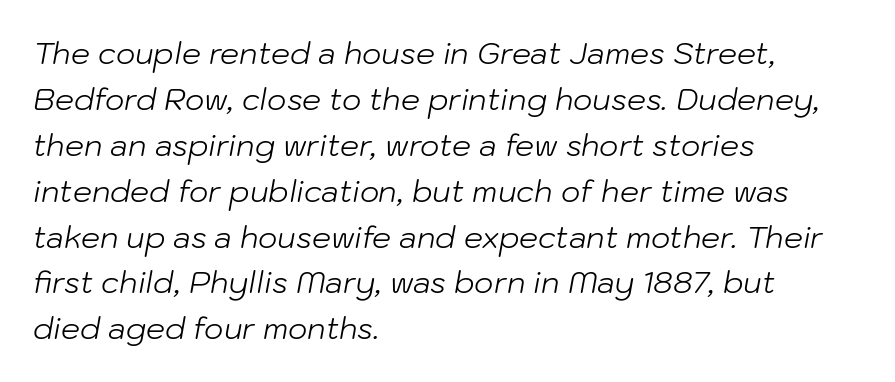
Q: Is the text bold? A: No.
Q: Is the text italic (slanted)? A: Yes, it leans right by about 10 degrees.
Q: Is the text underlined? A: No.
Q: How is the paragraph aligned? A: Left-aligned.
Q: Is the spacing between letters normal or unusually wide? A: Normal.
Q: Is the spacing between lines tight, normal or loose? A: Normal.
Q: Width (condensed, normal, or wide)? A: Normal.
Q: Stroke contrast? A: Low.
Q: x-height? A: Medium.
Q: Monospaced? A: No.
